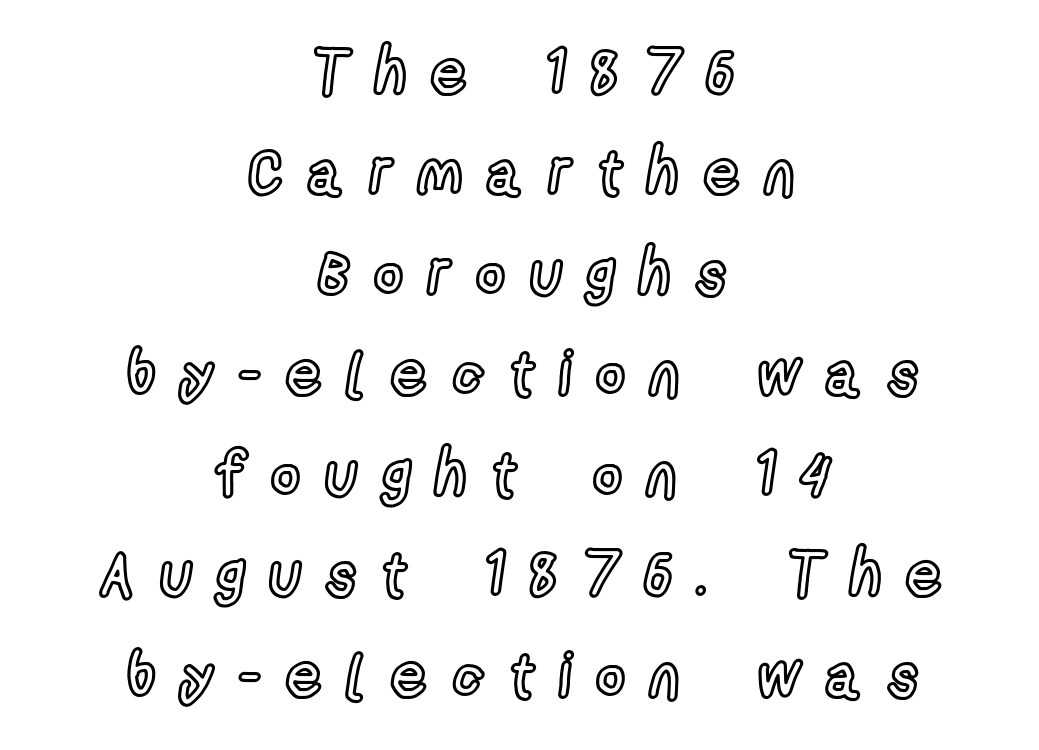
The image shows 62 px condensed type; set centered, normal line spacing (1.62x), unusually wide letter spacing (+0.41 em), not underlined; a medium x-height.
